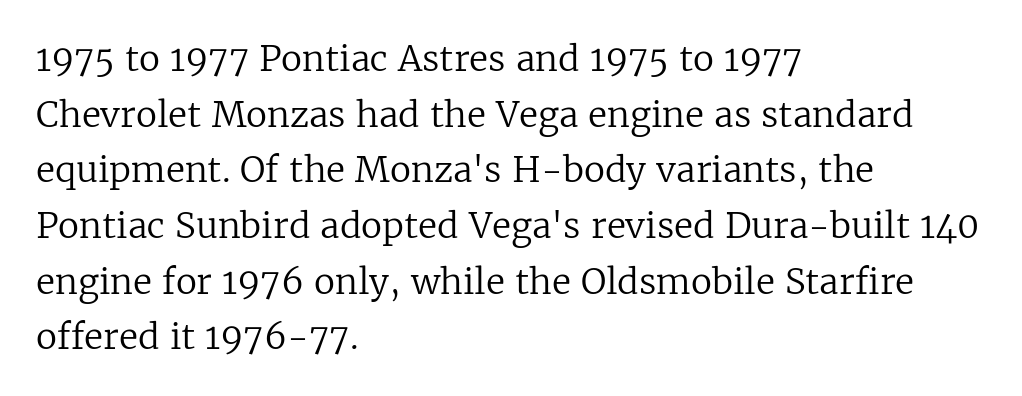
Q: Is the text bold? A: No.
Q: Is the text italic (slanted)? A: No, it is upright.
Q: Is the typeface a serif or a sans-serif typeface? A: Serif.
Q: Is the text underlined? A: No.
Q: How is the paragraph aligned? A: Left-aligned.
Q: Is the spacing between letters normal or unusually wide? A: Normal.
Q: Is the spacing between lines tight, normal or loose? A: Normal.
Q: Width (condensed, normal, or wide)? A: Normal.
Q: Stroke contrast? A: Low.
Q: x-height? A: Medium.
Q: Monospaced? A: No.
